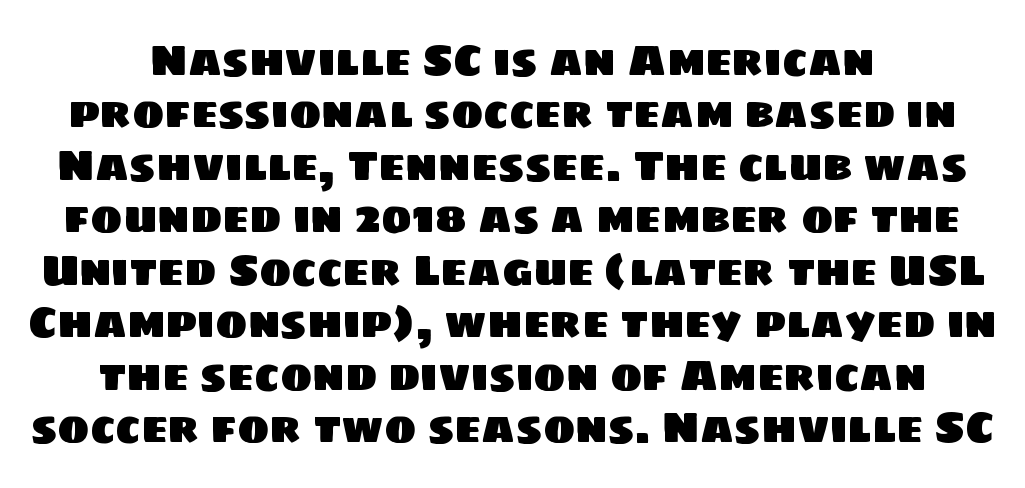
{"serif": "no", "width": "normal", "stroke_contrast": "low", "x_height": "large", "monospaced": "no", "underline": "no", "align": "center", "line_spacing_ratio": 1.22, "letter_spacing": "normal", "letter_spacing_em": 0.0, "glyph_px": 43}
